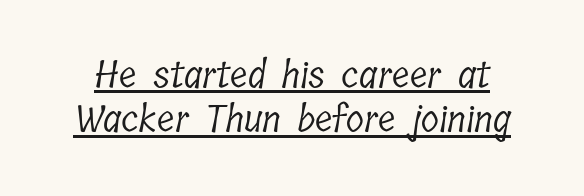
The image shows 37 px light, condensed serif type; set line spacing 1.2x, normal letter spacing, underlined; low stroke contrast and a medium x-height.
